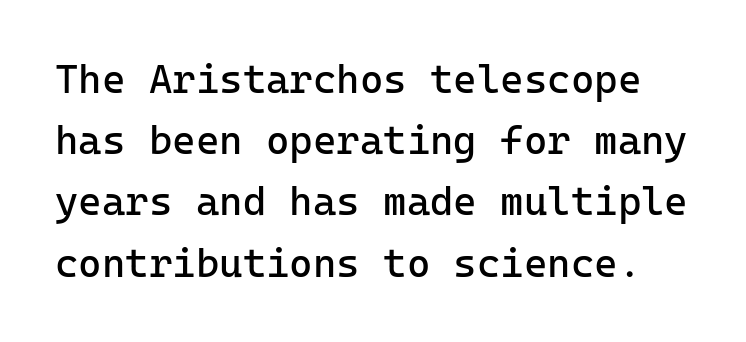
The image shows 40 px regular-weight sans-serif type, upright, monospaced; set normal line spacing (1.53x), normal letter spacing, not underlined; low stroke contrast and a medium x-height.
